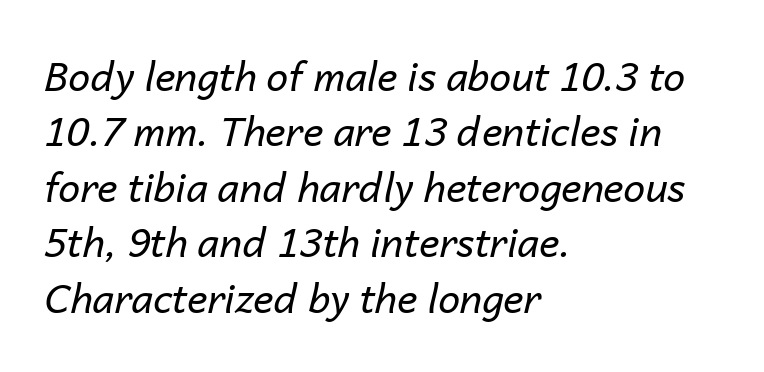
The weight tops out at a normal text grade. There's an unmistakable incline to the writing here. Vertically, the passage feels balanced, rows spaced as you'd expect. These lines are rendered in a variable-pitch font.
